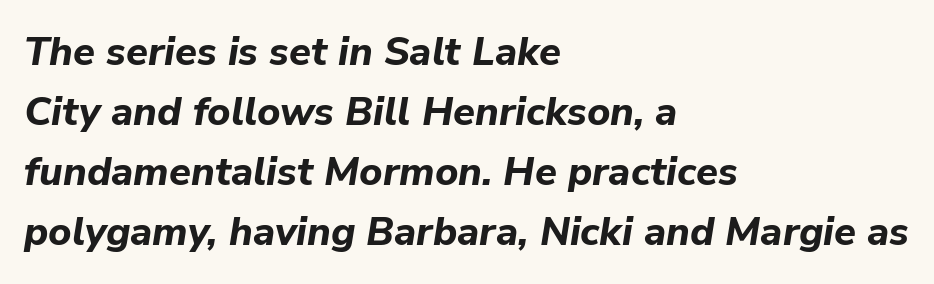
Q: Is the text bold? A: Yes.
Q: Is the text italic (slanted)? A: Yes, it leans right by about 9 degrees.
Q: Is the text underlined? A: No.
Q: How is the paragraph aligned? A: Left-aligned.
Q: Is the spacing between letters normal or unusually wide? A: Normal.
Q: Is the spacing between lines tight, normal or loose? A: Normal.
Q: Width (condensed, normal, or wide)? A: Normal.
Q: Stroke contrast? A: Low.
Q: x-height? A: Medium.
Q: Monospaced? A: No.
